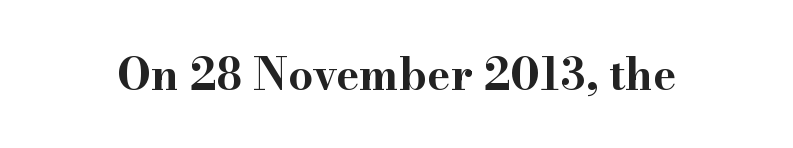
The image shows 44 px bold, wide serif type, upright; set normal letter spacing, not underlined; high stroke contrast and a small x-height.
